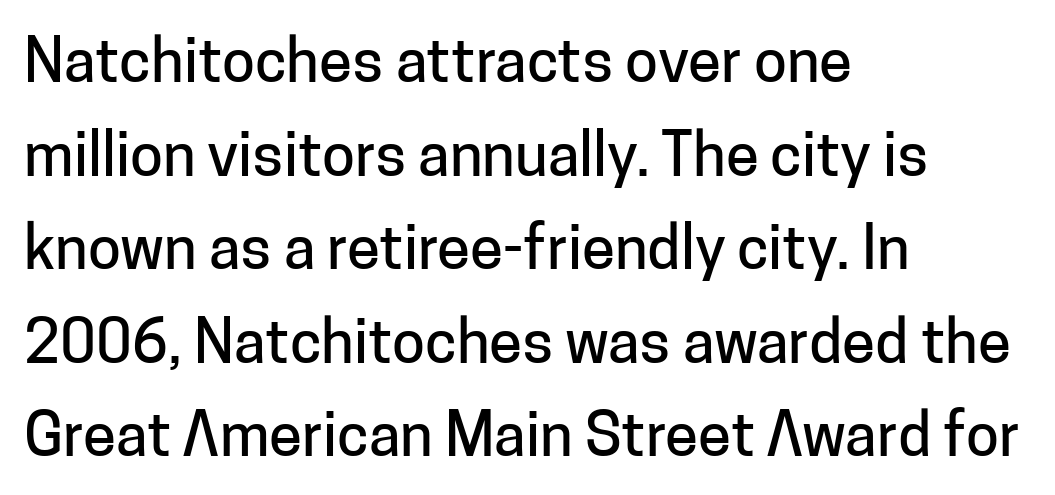
Q: Is the text italic (slanted)? A: No, it is upright.
Q: Is the typeface a serif or a sans-serif typeface? A: Sans-serif.
Q: Is the text underlined? A: No.
Q: How is the paragraph aligned? A: Left-aligned.
Q: Is the spacing between letters normal or unusually wide? A: Normal.
Q: Is the spacing between lines tight, normal or loose? A: Normal.
Q: Width (condensed, normal, or wide)? A: Normal.
Q: Stroke contrast? A: Low.
Q: x-height? A: Medium.
Q: Monospaced? A: No.
